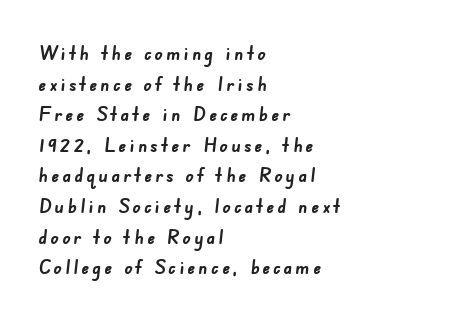
Heavy, bold letterforms. Every row of glyphs begins at an identical x-position on the left. The designer left line spacing at the default. Clear beneath every line of the passage.
